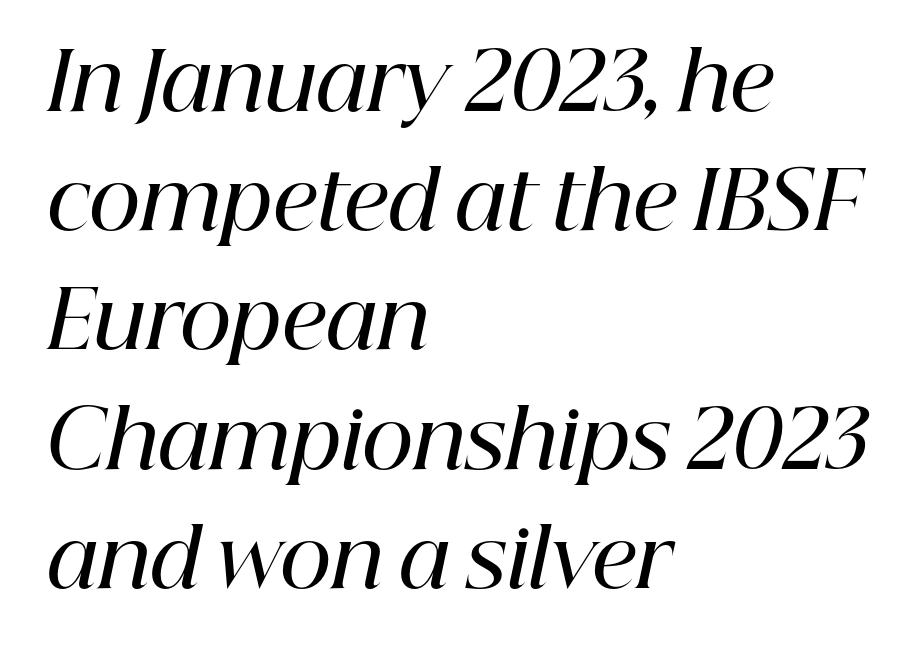
Q: Is the text bold? A: Semi-bold.
Q: Is the text italic (slanted)? A: Yes, it leans right by about 12 degrees.
Q: Is the typeface a serif or a sans-serif typeface? A: Serif.
Q: Is the text underlined? A: No.
Q: How is the paragraph aligned? A: Left-aligned.
Q: Is the spacing between letters normal or unusually wide? A: Normal.
Q: Is the spacing between lines tight, normal or loose? A: Normal.
Q: Width (condensed, normal, or wide)? A: Normal.
Q: Stroke contrast? A: High.
Q: x-height? A: Medium.
Q: Monospaced? A: No.
